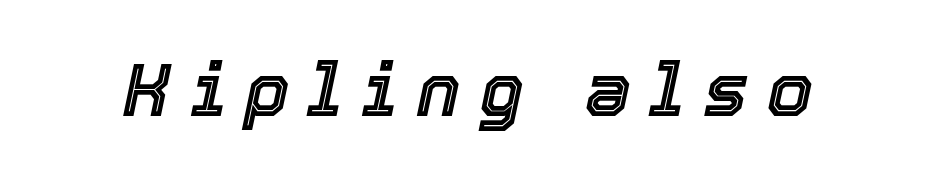
Letter spacing: wide. Would a proofreader flag this as italicized? Yes. Each letter keeps its own natural width here, so spacing adapts to shape. Honestly, there is no underline to notice here at all.
